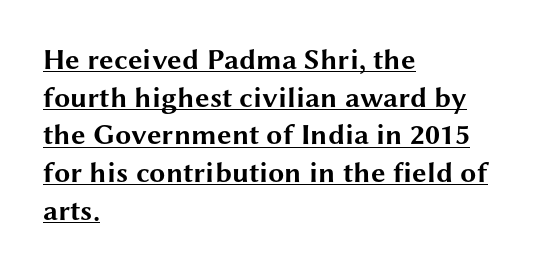
The image shows 29 px bold, wide sans-serif type, upright; set left-aligned, normal line spacing (1.3x), normal letter spacing, underlined; medium stroke contrast and a medium x-height.
